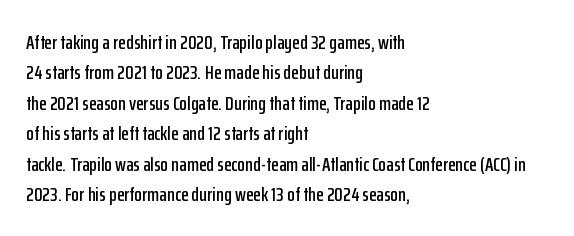
{"italic": "no", "underline": "no", "align": "left", "line_spacing": "normal", "line_spacing_ratio": 1.52, "letter_spacing": "normal", "letter_spacing_em": 0.0, "glyph_px": 20}
